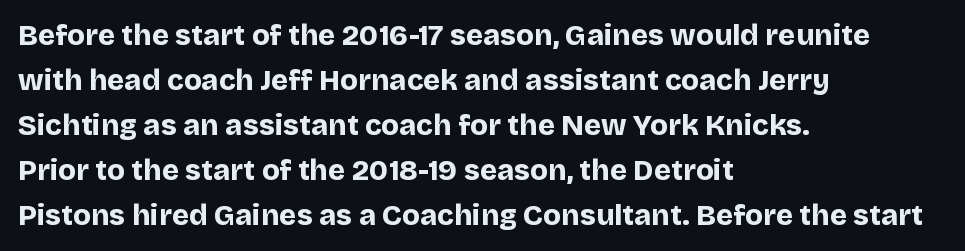
Q: Is the text bold? A: Yes.
Q: Is the text italic (slanted)? A: No, it is upright.
Q: Is the typeface a serif or a sans-serif typeface? A: Sans-serif.
Q: Is the text underlined? A: No.
Q: How is the paragraph aligned? A: Left-aligned.
Q: Is the spacing between letters normal or unusually wide? A: Normal.
Q: Is the spacing between lines tight, normal or loose? A: Normal.
Q: Width (condensed, normal, or wide)? A: Normal.
Q: Stroke contrast? A: Low.
Q: x-height? A: Large.
Q: Monospaced? A: No.
